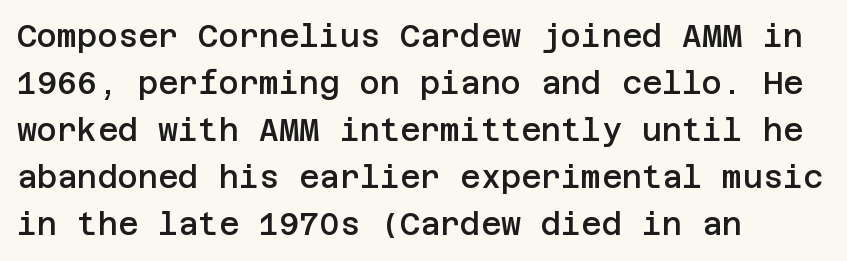
Q: Is the text bold? A: Semi-bold.
Q: Is the text italic (slanted)? A: No, it is upright.
Q: Is the typeface a serif or a sans-serif typeface? A: Sans-serif.
Q: Is the text underlined? A: No.
Q: How is the paragraph aligned? A: Left-aligned.
Q: Is the spacing between letters normal or unusually wide? A: Normal.
Q: Is the spacing between lines tight, normal or loose? A: Normal.
Q: Width (condensed, normal, or wide)? A: Normal.
Q: Stroke contrast? A: Low.
Q: x-height? A: Large.
